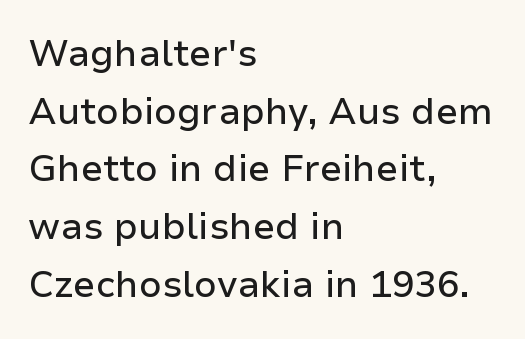
Q: Is the text italic (slanted)? A: No, it is upright.
Q: Is the typeface a serif or a sans-serif typeface? A: Sans-serif.
Q: Is the text underlined? A: No.
Q: How is the paragraph aligned? A: Left-aligned.
Q: Is the spacing between letters normal or unusually wide? A: Normal.
Q: Is the spacing between lines tight, normal or loose? A: Normal.
Q: Width (condensed, normal, or wide)? A: Normal.
Q: Stroke contrast? A: Low.
Q: x-height? A: Medium.
Q: Monospaced? A: No.
